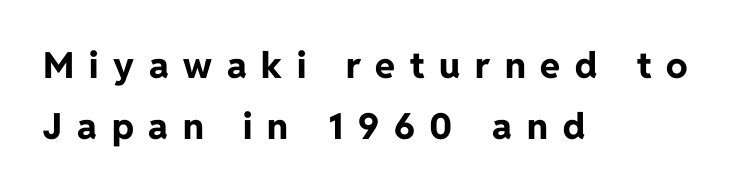
The image shows 36 px bold sans-serif type, upright; set left-aligned, normal line spacing (1.7x), unusually wide letter spacing (+0.41 em), not underlined; low stroke contrast and a medium x-height.
